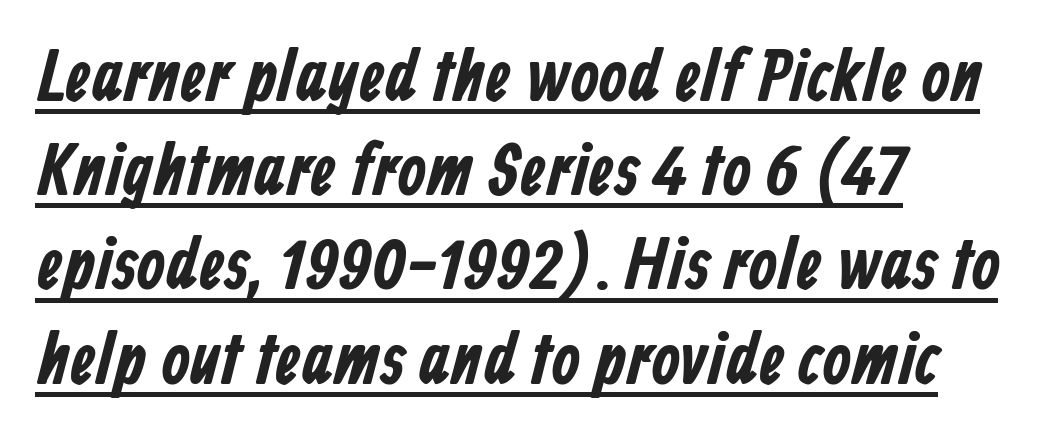
You can see a thin bar hugging the bottom of the glyphs. No feet cap the strokes, marking this as sans-serif type. This sample uses plain, unmodified letter spacing. Casual observation: everything's shoved over to the left. Is there much room between lines? A standard amount, neither cramped nor airy.
